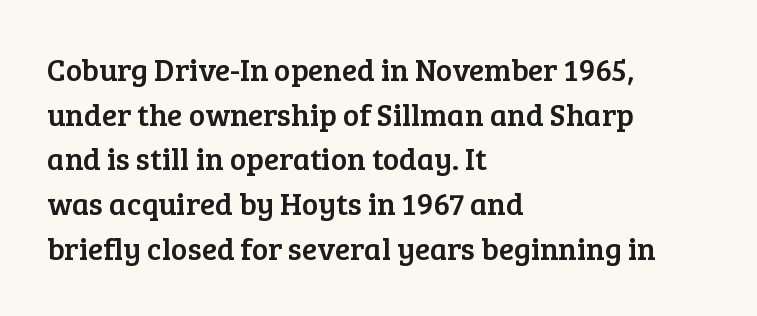
Q: Is the text italic (slanted)? A: No, it is upright.
Q: Is the typeface a serif or a sans-serif typeface? A: Serif.
Q: Is the text underlined? A: No.
Q: How is the paragraph aligned? A: Left-aligned.
Q: Is the spacing between letters normal or unusually wide? A: Normal.
Q: Is the spacing between lines tight, normal or loose? A: Normal.
Q: Width (condensed, normal, or wide)? A: Normal.
Q: Stroke contrast? A: Low.
Q: x-height? A: Medium.
Q: Monospaced? A: No.
